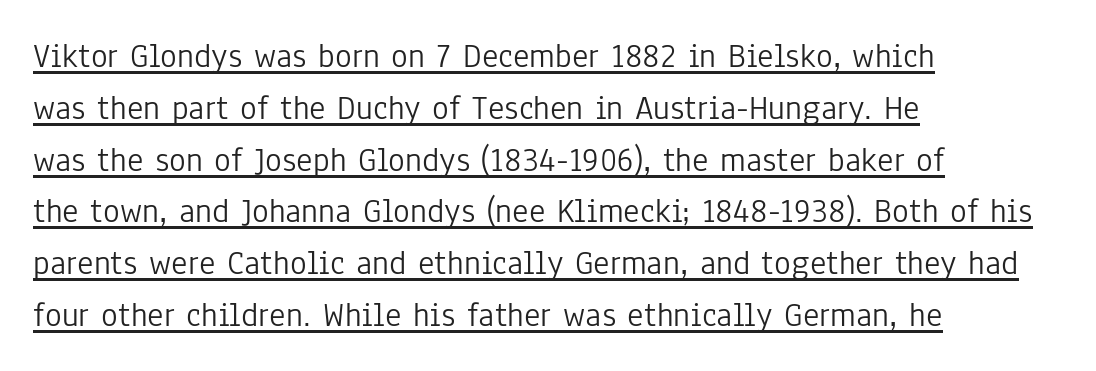
Q: Is the text bold? A: No.
Q: Is the text italic (slanted)? A: No, it is upright.
Q: Is the typeface a serif or a sans-serif typeface? A: Sans-serif.
Q: Is the text underlined? A: Yes.
Q: How is the paragraph aligned? A: Left-aligned.
Q: Is the spacing between letters normal or unusually wide? A: Normal.
Q: Is the spacing between lines tight, normal or loose? A: Normal.
Q: Width (condensed, normal, or wide)? A: Condensed.
Q: Stroke contrast? A: Low.
Q: x-height? A: Medium.
Q: Monospaced? A: No.
